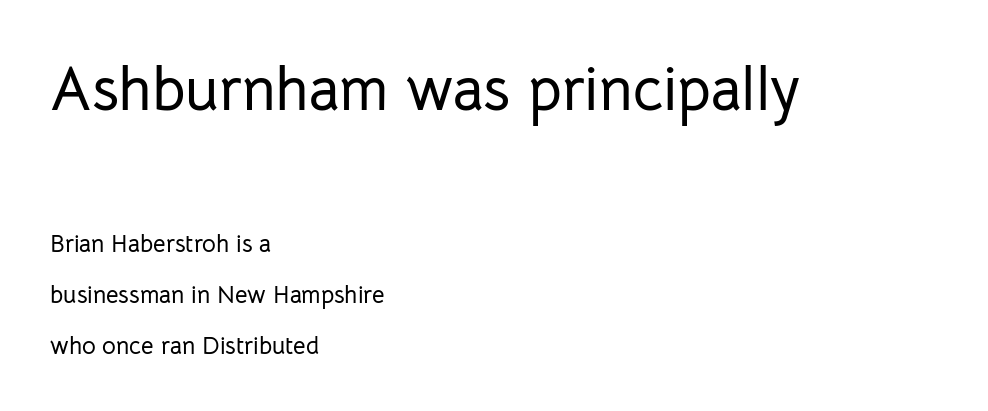
{"serif": "no", "italic": "no", "width": "normal", "stroke_contrast": "low", "x_height": "medium", "monospaced": "no", "underline": "no", "align": "left", "line_spacing": "loose", "line_spacing_ratio": 2.12, "letter_spacing": "normal", "letter_spacing_em": 0.0, "larger_block": "first", "size_ratio": 2.54, "glyph_px": 61}
